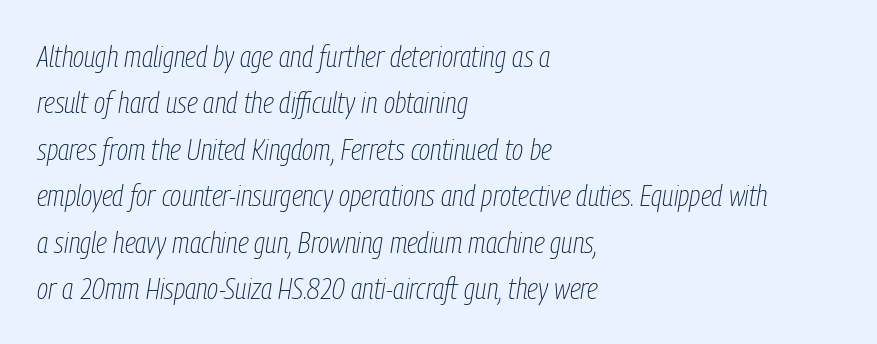
Q: Is the text bold? A: No.
Q: Is the text italic (slanted)? A: Yes, it leans right by about 9 degrees.
Q: Is the text underlined? A: No.
Q: How is the paragraph aligned? A: Left-aligned.
Q: Is the spacing between letters normal or unusually wide? A: Normal.
Q: Is the spacing between lines tight, normal or loose? A: Normal.
Q: Width (condensed, normal, or wide)? A: Condensed.
Q: Stroke contrast? A: Low.
Q: x-height? A: Medium.
Q: Monospaced? A: No.
